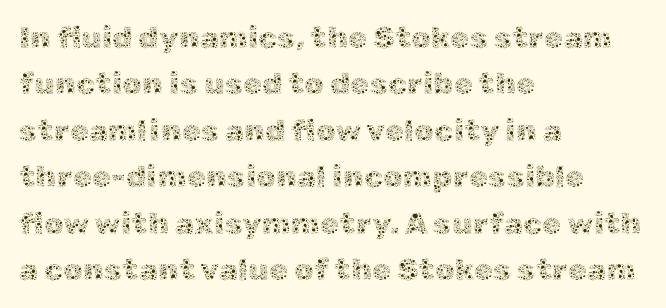
The image shows 31 px thin type, upright; set left-aligned, normal line spacing (1.5x), normal letter spacing, not underlined; a medium x-height.
